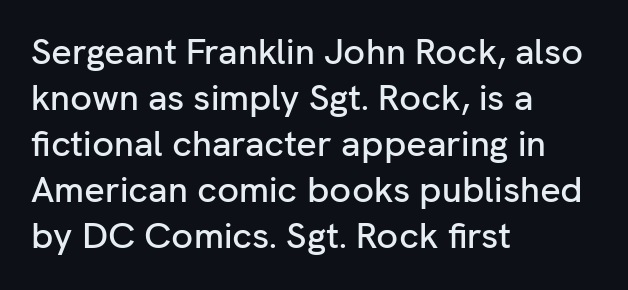
The image shows 36 px sans-serif type, upright; set left-aligned, normal line spacing (1.28x), normal letter spacing, not underlined; low stroke contrast and a medium x-height.
